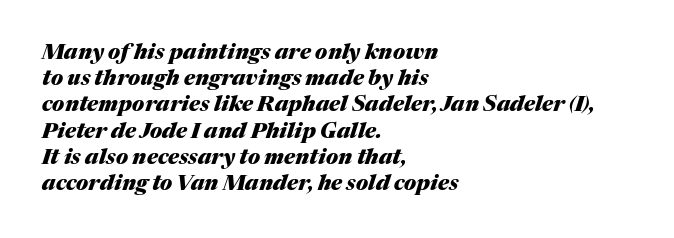
{"italic": "yes", "lean": "right", "slant_degrees": 17, "bold": "yes", "underline": "no", "align": "left", "line_spacing": "normal", "line_spacing_ratio": 1.25, "letter_spacing": "normal", "letter_spacing_em": 0.0, "glyph_px": 21}
